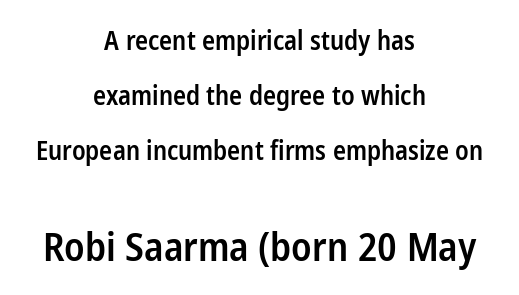
Q: Is the text bold? A: Semi-bold.
Q: Is the text italic (slanted)? A: No, it is upright.
Q: Is the typeface a serif or a sans-serif typeface? A: Sans-serif.
Q: Is the text underlined? A: No.
Q: How is the paragraph aligned? A: Centered.
Q: Is the spacing between letters normal or unusually wide? A: Normal.
Q: Is the spacing between lines tight, normal or loose? A: Loose.
Q: Which block of text is set in a larger size, the first (top) or the second (bottom)? A: The second (bottom) one.
Q: Width (condensed, normal, or wide)? A: Condensed.
Q: Stroke contrast? A: Low.
Q: x-height? A: Medium.
Q: Monospaced? A: No.
